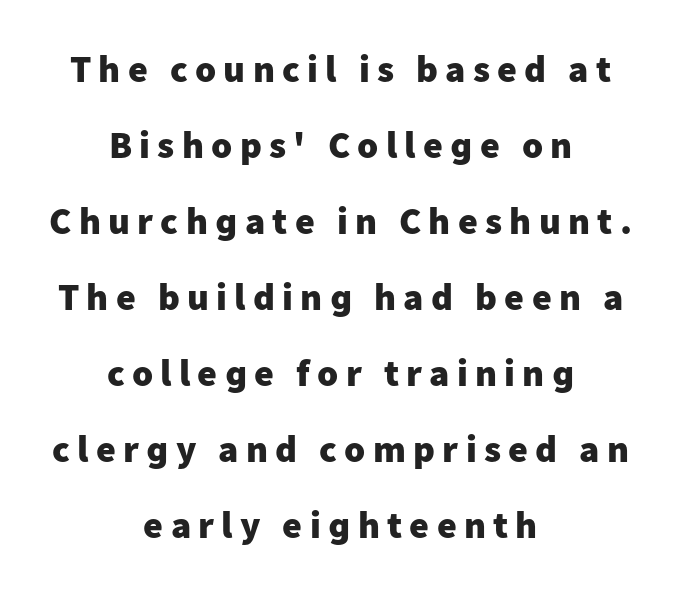
Upright lettering throughout. A bare baseline throughout the passage. A great deal of white space separates one row of letters from the next. The typeface chosen for these lines omits serifs. The characters look thick and weighty, a clear bold. A typesetter would call this proportional, since set widths differ per character.
